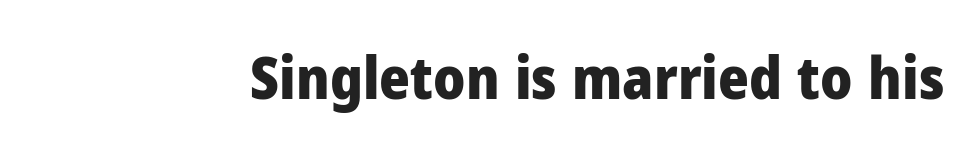
The image shows 59 px heavy sans-serif type, upright; set normal letter spacing, not underlined; low stroke contrast and a medium x-height.
